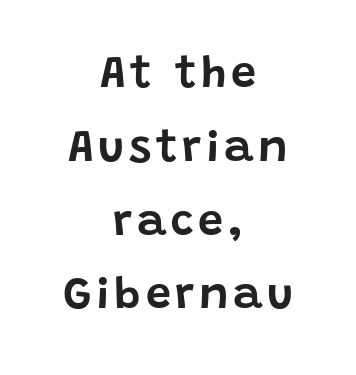
Q: Is the text italic (slanted)? A: No, it is upright.
Q: Is the typeface a serif or a sans-serif typeface? A: Sans-serif.
Q: Is the text underlined? A: No.
Q: How is the paragraph aligned? A: Centered.
Q: Is the spacing between lines tight, normal or loose? A: Normal.
Q: Width (condensed, normal, or wide)? A: Normal.
Q: Stroke contrast? A: Low.
Q: x-height? A: Large.
Q: Monospaced? A: No.
